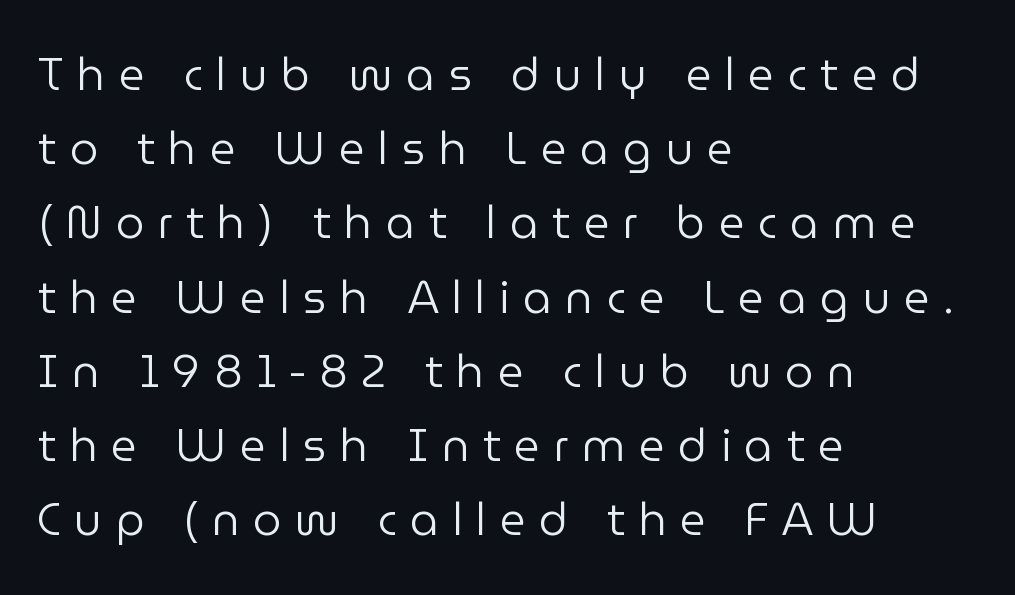
Is the block centered? No — it sits flush against the left margin. The face used here is rendered with a markedly widened letterfit. The strip under each line holds only bare page. Spacing verdict: proportional, widths tailored to each character. The line-height multiplier appears to be the usual default.
